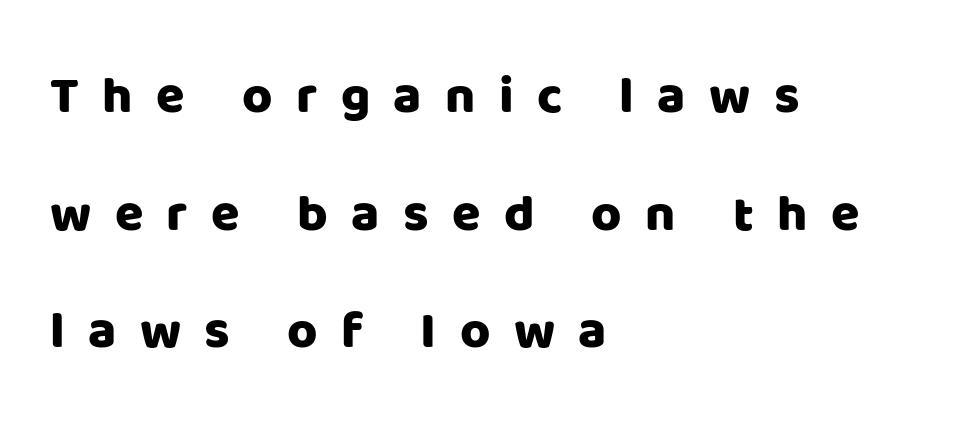
Q: Is the text italic (slanted)? A: No, it is upright.
Q: Is the typeface a serif or a sans-serif typeface? A: Sans-serif.
Q: Is the text underlined? A: No.
Q: How is the paragraph aligned? A: Left-aligned.
Q: Is the spacing between letters normal or unusually wide? A: Unusually wide.
Q: Is the spacing between lines tight, normal or loose? A: Loose.
Q: Width (condensed, normal, or wide)? A: Normal.
Q: Stroke contrast? A: Low.
Q: x-height? A: Large.
Q: Monospaced? A: No.
